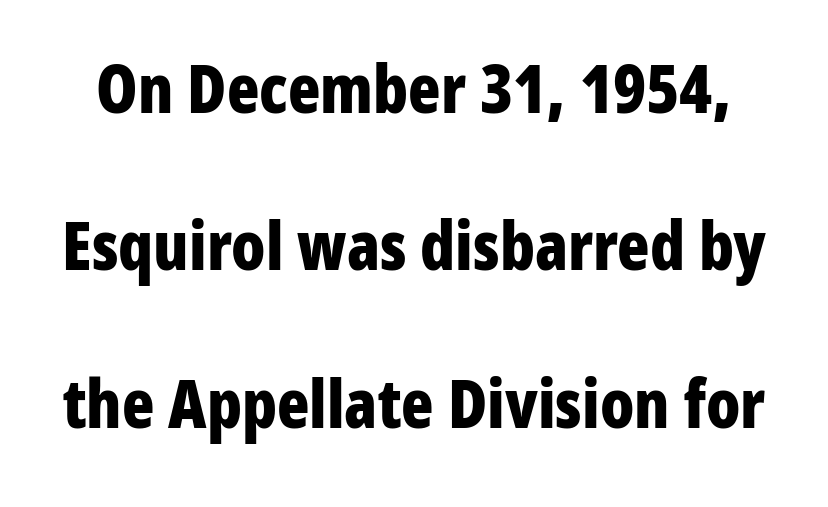
The image shows 67 px bold, condensed sans-serif type, upright; set loose line spacing (2.35x), normal letter spacing, not underlined; low stroke contrast and a medium x-height.
